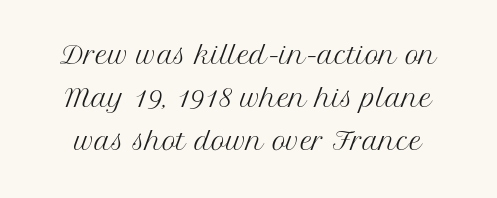
{"bold": "no", "underline": "no", "line_spacing_ratio": 1.8, "letter_spacing": "normal", "letter_spacing_em": 0.0, "glyph_px": 24}
